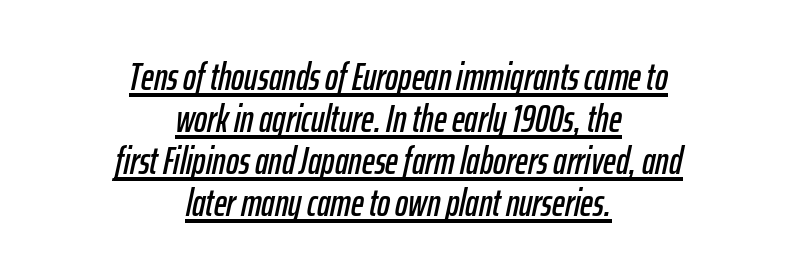
Q: Is the text italic (slanted)? A: Yes, it leans right by about 12 degrees.
Q: Is the text underlined? A: Yes.
Q: How is the paragraph aligned? A: Centered.
Q: Is the spacing between letters normal or unusually wide? A: Normal.
Q: Is the spacing between lines tight, normal or loose? A: Tight.
Q: Width (condensed, normal, or wide)? A: Condensed.
Q: Stroke contrast? A: Low.
Q: x-height? A: Medium.
Q: Monospaced? A: No.
